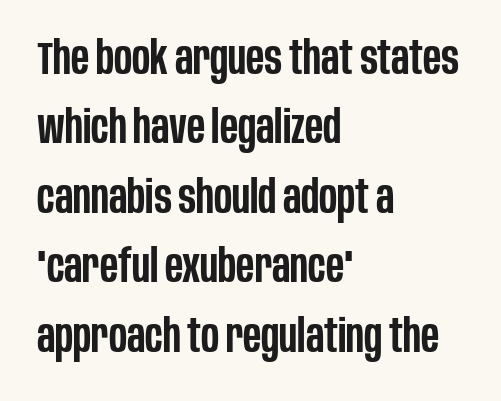
The image shows 46 px semibold, condensed sans-serif type, upright; set left-aligned, normal line spacing (1.51x), normal letter spacing, not underlined; low stroke contrast and a large x-height.
